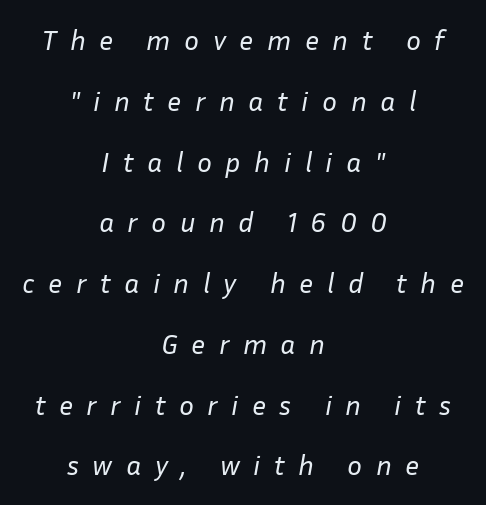
No chunkiness to these letters — they're not bold. The vertical gap from one line to the next is large. Designer's note — italics engaged. The whitespace from short lines is split evenly between both sides. Caption: expanded tracking, letters set apart. Each letter keeps its own natural width here, so spacing adapts to shape.
